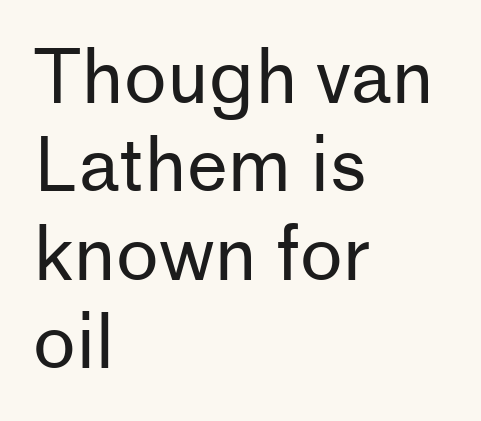
In terms of letterspacing, this is plain default setting. The compositor pushed each line to the left boundary. Here the designer chose a conventional face with non-uniform glyph widths. You can tell from the bare stems that sans-serif type was used. Does the lettering tilt? It doesn't — this is upright. Unmarked baselines from the first word to the last.
